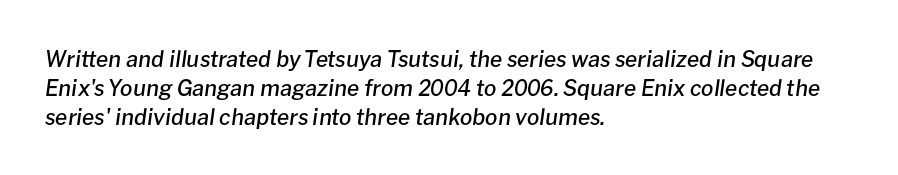
The baseline area is clear. These lines are set flush left with a ragged right edge. Is the letter spacing exaggerated? No — it looks like the ordinary default. Summary of vertical rhythm: regular, with standard interline spacing.
